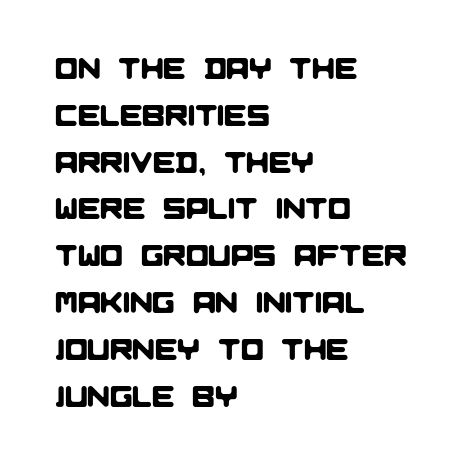
Q: Is the typeface a serif or a sans-serif typeface? A: Sans-serif.
Q: Is the text underlined? A: No.
Q: How is the paragraph aligned? A: Left-aligned.
Q: Is the spacing between letters normal or unusually wide? A: Normal.
Q: Is the spacing between lines tight, normal or loose? A: Normal.
Q: Width (condensed, normal, or wide)? A: Normal.
Q: Stroke contrast? A: Low.
Q: x-height? A: Large.
Q: Monospaced? A: No.
